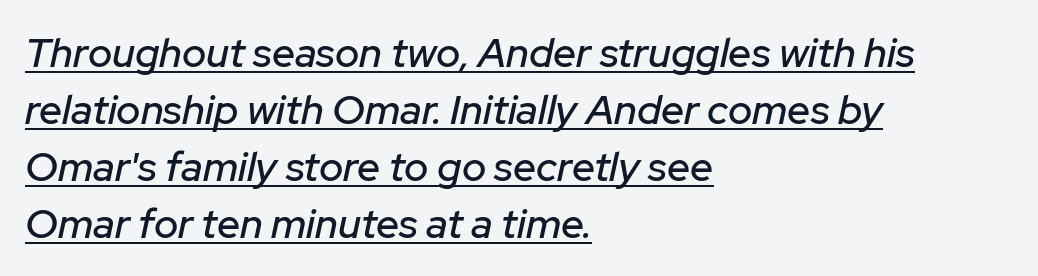
Q: Is the text italic (slanted)? A: Yes, it leans right by about 12 degrees.
Q: Is the text underlined? A: Yes.
Q: How is the paragraph aligned? A: Left-aligned.
Q: Is the spacing between letters normal or unusually wide? A: Normal.
Q: Is the spacing between lines tight, normal or loose? A: Normal.
Q: Width (condensed, normal, or wide)? A: Normal.
Q: Stroke contrast? A: Low.
Q: x-height? A: Medium.
Q: Monospaced? A: No.
